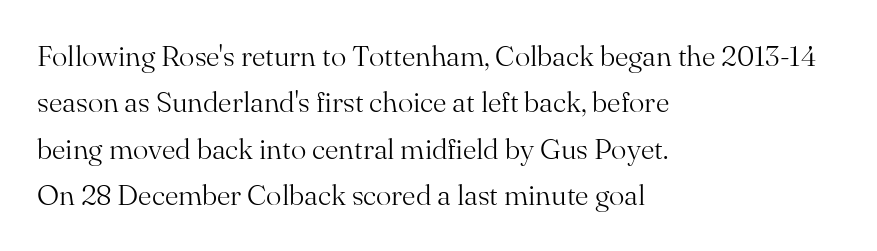
The image shows 29 px light serif type, upright; set left-aligned, normal line spacing (1.6x), normal letter spacing, not underlined; medium stroke contrast and a small x-height.
